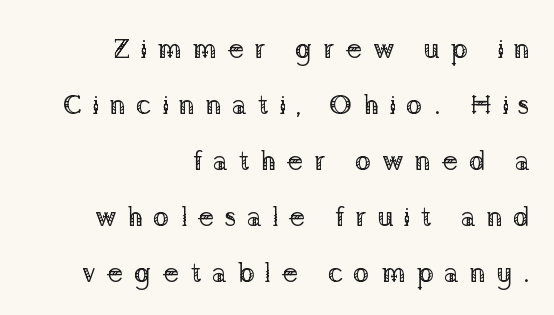
The image shows 28 px regular-weight serif type, upright; set right-aligned, loose line spacing (2.0x), unusually wide letter spacing (+0.36 em), not underlined; low stroke contrast and a medium x-height.
